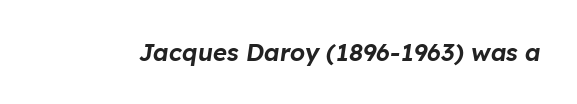
{"italic": "yes", "lean": "right", "slant_degrees": 8, "underline": "no", "letter_spacing": "normal", "letter_spacing_em": 0.0, "glyph_px": 24}
